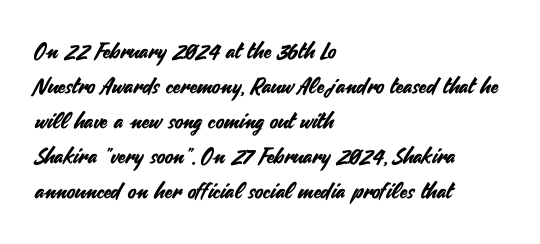
The image shows 22 px text type; set left-aligned, normal line spacing (1.59x), normal letter spacing, not underlined.
